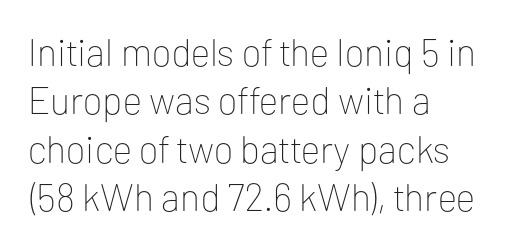
Q: Is the text bold? A: No.
Q: Is the text italic (slanted)? A: No, it is upright.
Q: Is the typeface a serif or a sans-serif typeface? A: Sans-serif.
Q: Is the text underlined? A: No.
Q: How is the paragraph aligned? A: Left-aligned.
Q: Is the spacing between letters normal or unusually wide? A: Normal.
Q: Is the spacing between lines tight, normal or loose? A: Normal.
Q: Width (condensed, normal, or wide)? A: Normal.
Q: Stroke contrast? A: Low.
Q: x-height? A: Medium.
Q: Monospaced? A: No.
